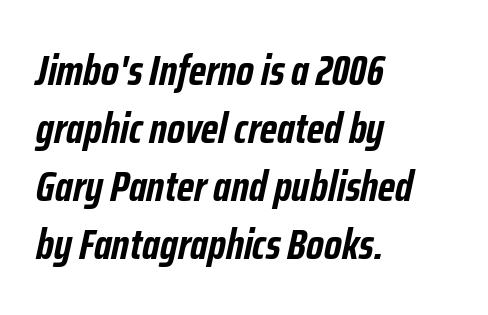
{"italic": "yes", "lean": "right", "slant_degrees": 12, "bold": "yes", "weight": "semibold", "width": "condensed", "stroke_contrast": "low", "x_height": "medium", "monospaced": "no", "underline": "no", "align": "left", "line_spacing": "normal", "line_spacing_ratio": 1.35, "letter_spacing": "normal", "letter_spacing_em": 0.0, "glyph_px": 43}
